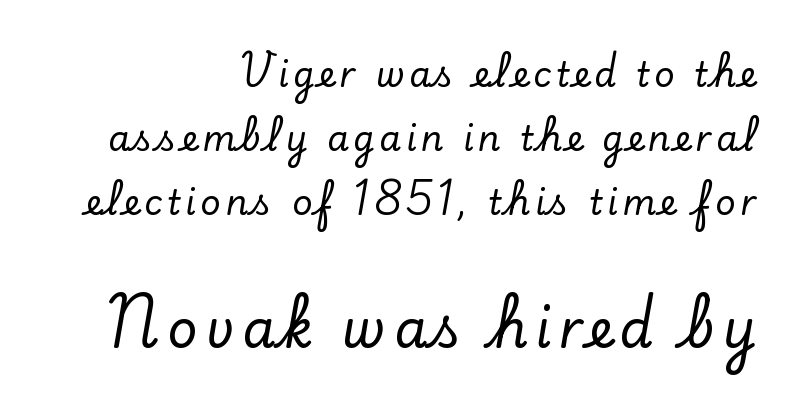
The image shows 53 px serif type; set right-aligned, line spacing 1.83x, not underlined; the second (bottom) block is 1.51x larger; low stroke contrast and a small x-height.
